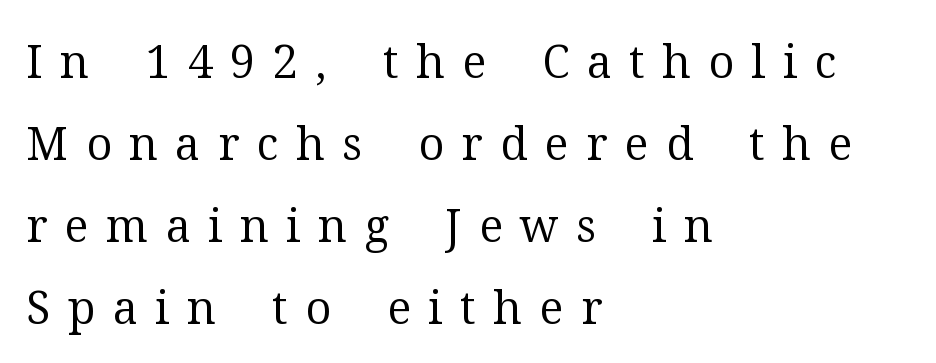
The image shows 45 px regular-weight serif type, upright; set left-aligned, line spacing 1.82x, unusually wide letter spacing (+0.39 em), not underlined; medium stroke contrast and a medium x-height.
